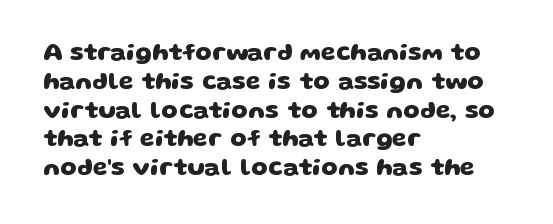
Does extra space separate the letters? No, they use regular spacing. The baseline area is clear. Set as a true bold cut, around the 700 mark. These lines stack with their left ends in a neat column.
